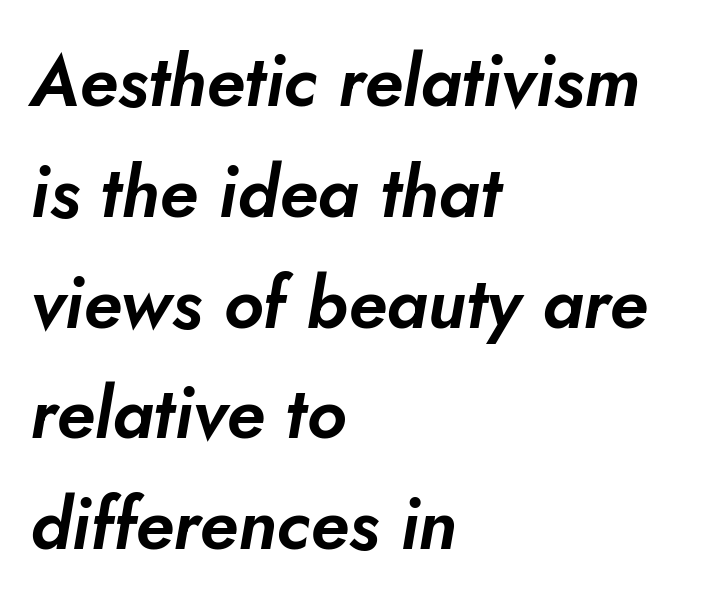
The ragged edge is on the right, which tells us the setting is flush left. Honestly, the row spacing looks completely unremarkable. Descenders hang freely into open space. The rendering uses natural spacing where letterforms have individual widths. Posture: slanted.
